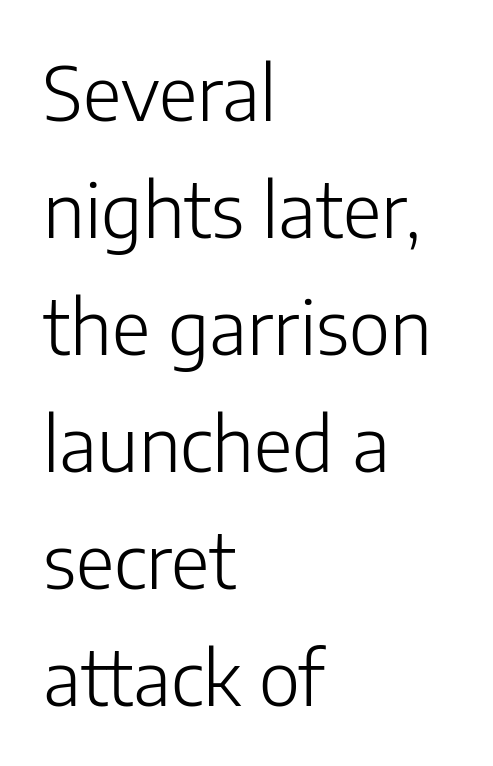
The image shows 75 px light sans-serif type, upright; set left-aligned, normal line spacing (1.56x), normal letter spacing, not underlined; low stroke contrast and a medium x-height.
